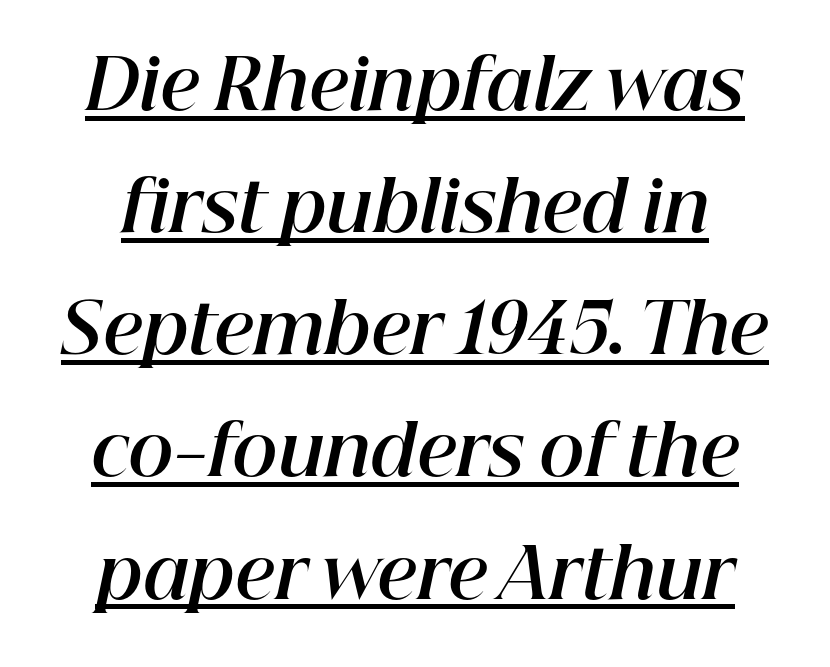
The image shows 69 px bold type, italic (leaning right); set line spacing 1.77x, normal letter spacing, underlined; high stroke contrast and a medium x-height.
